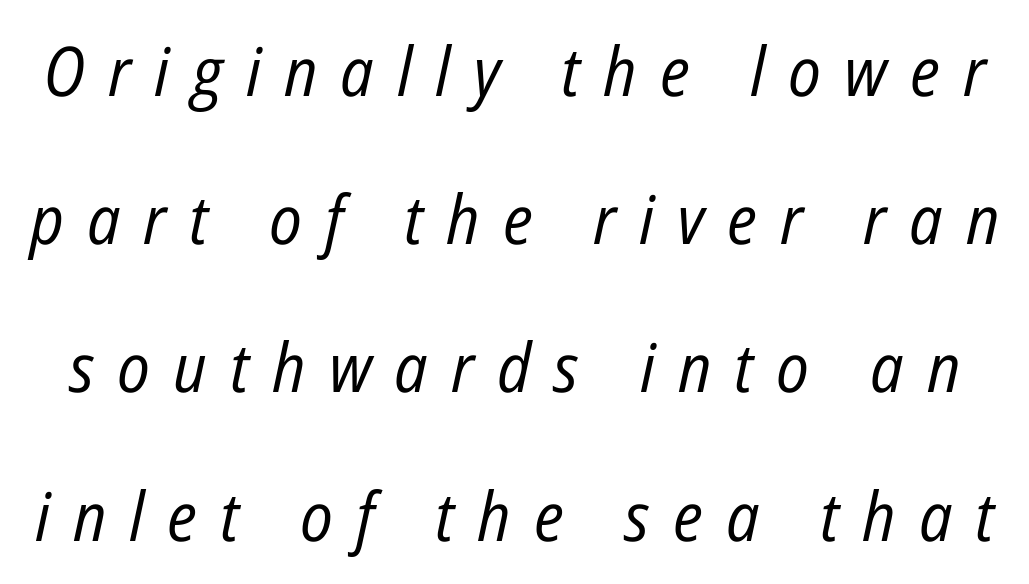
{"italic": "yes", "lean": "right", "slant_degrees": 12, "bold": "no", "weight": "regular", "width": "condensed", "stroke_contrast": "low", "x_height": "medium", "monospaced": "no", "underline": "no", "line_spacing": "loose", "line_spacing_ratio": 2.18, "letter_spacing": "wide", "letter_spacing_em": 0.34, "glyph_px": 68}
